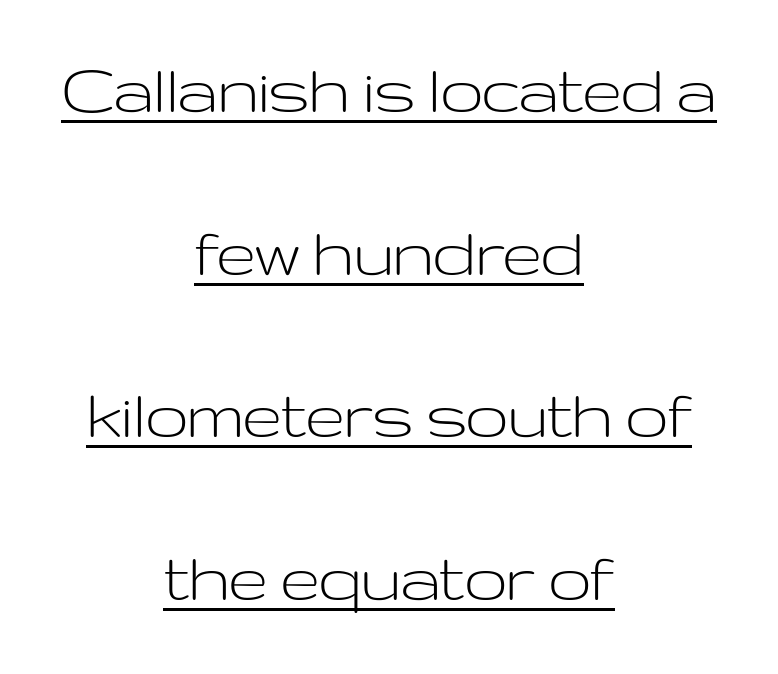
Q: Is the text bold? A: No.
Q: Is the text italic (slanted)? A: No, it is upright.
Q: Is the typeface a serif or a sans-serif typeface? A: Sans-serif.
Q: Is the text underlined? A: Yes.
Q: How is the paragraph aligned? A: Centered.
Q: Is the spacing between letters normal or unusually wide? A: Normal.
Q: Is the spacing between lines tight, normal or loose? A: Loose.
Q: Width (condensed, normal, or wide)? A: Wide.
Q: Stroke contrast? A: Low.
Q: x-height? A: Medium.
Q: Monospaced? A: No.
